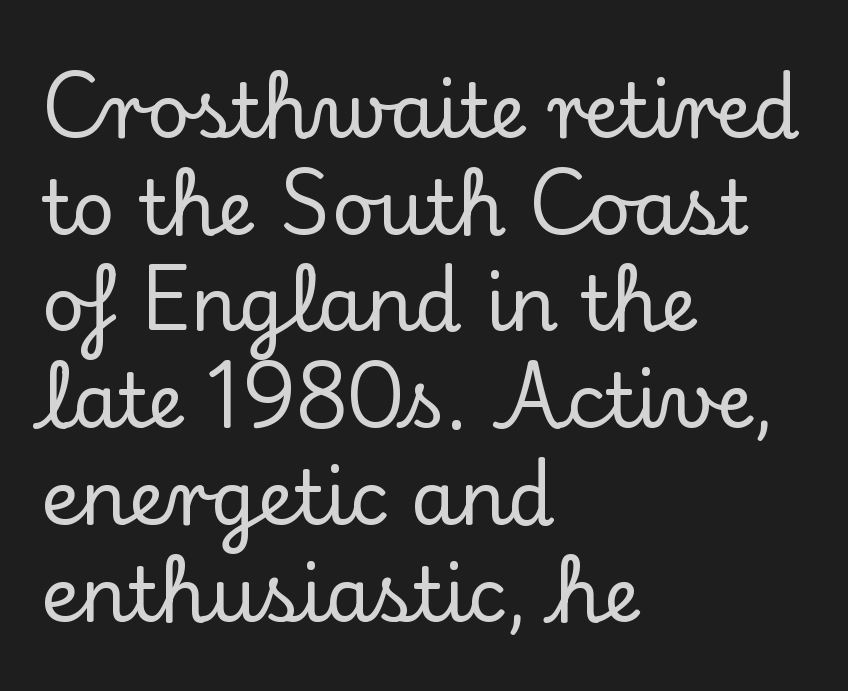
{"serif": "yes", "italic": "no", "width": "normal", "stroke_contrast": "low", "x_height": "small", "monospaced": "no", "underline": "no", "align": "left", "line_spacing": "normal", "line_spacing_ratio": 1.29, "letter_spacing": "normal", "letter_spacing_em": 0.0, "glyph_px": 75}
